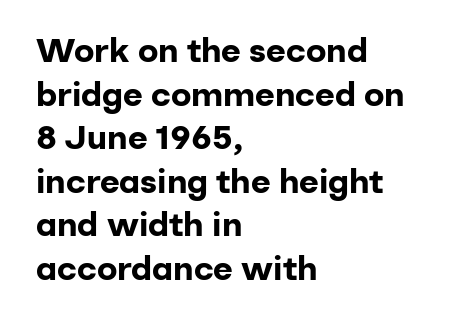
{"serif": "no", "italic": "no", "bold": "yes", "weight": "bold", "width": "normal", "stroke_contrast": "low", "x_height": "medium", "monospaced": "no", "underline": "no", "align": "left", "line_spacing": "normal", "line_spacing_ratio": 1.28, "letter_spacing": "normal", "letter_spacing_em": 0.0, "glyph_px": 34}
